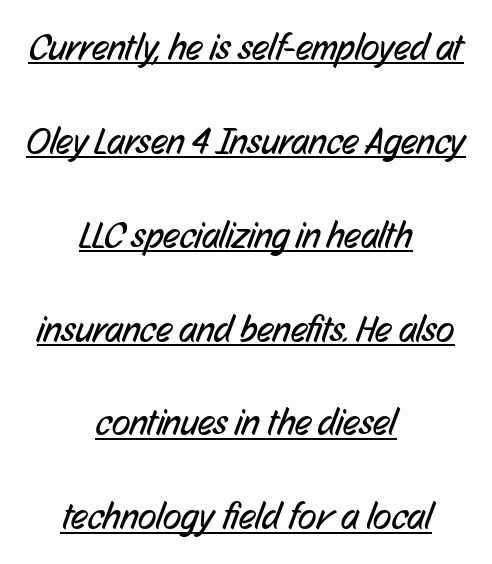
Q: Is the text bold? A: No.
Q: Is the typeface a serif or a sans-serif typeface? A: Sans-serif.
Q: Is the text underlined? A: Yes.
Q: How is the paragraph aligned? A: Centered.
Q: Is the spacing between letters normal or unusually wide? A: Normal.
Q: Is the spacing between lines tight, normal or loose? A: Loose.
Q: Width (condensed, normal, or wide)? A: Condensed.
Q: Stroke contrast? A: Low.
Q: x-height? A: Medium.
Q: Monospaced? A: No.
